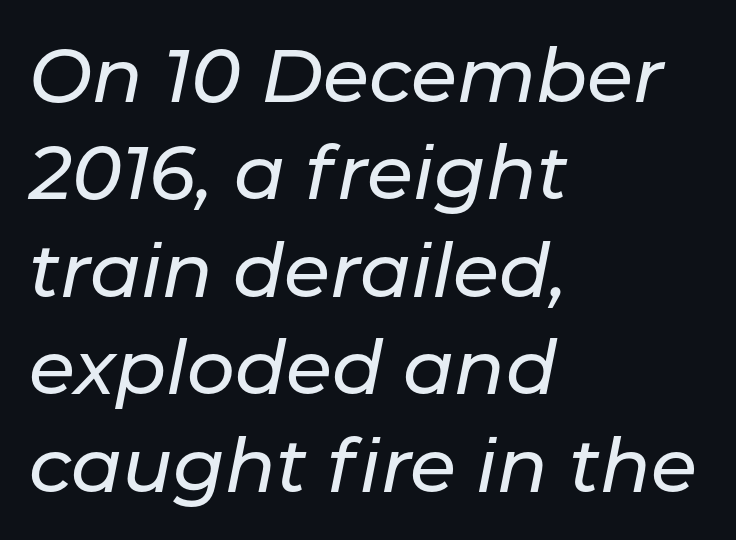
Q: Is the text italic (slanted)? A: Yes, it leans right by about 11 degrees.
Q: Is the text underlined? A: No.
Q: How is the paragraph aligned? A: Left-aligned.
Q: Is the spacing between letters normal or unusually wide? A: Normal.
Q: Is the spacing between lines tight, normal or loose? A: Normal.
Q: Width (condensed, normal, or wide)? A: Normal.
Q: Stroke contrast? A: Low.
Q: x-height? A: Medium.
Q: Monospaced? A: No.
